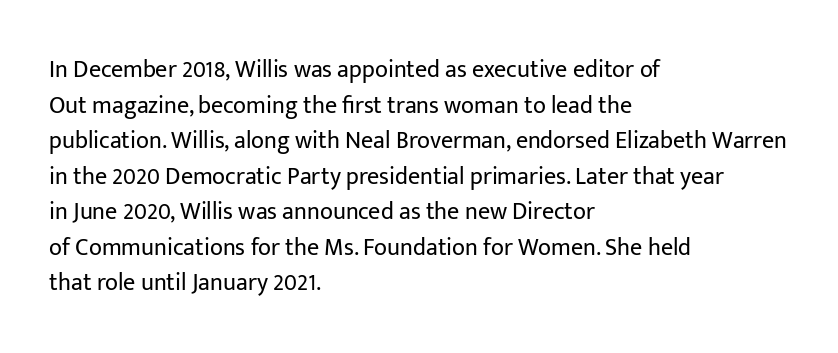
The image shows 24 px text type, upright; set left-aligned, normal line spacing (1.48x), normal letter spacing, not underlined.
